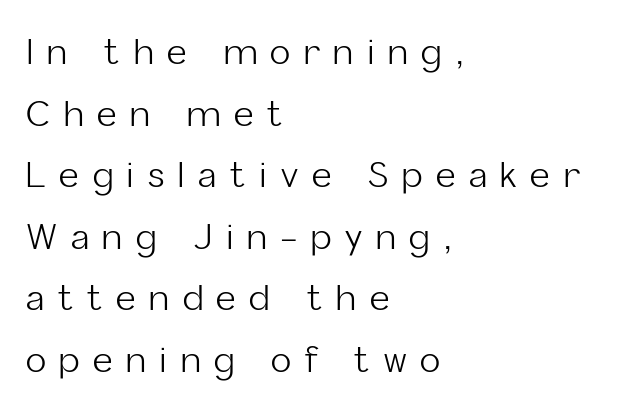
The image shows 34 px light sans-serif type, upright; set left-aligned, line spacing 1.81x, unusually wide letter spacing (+0.4 em), not underlined; low stroke contrast and a medium x-height.
